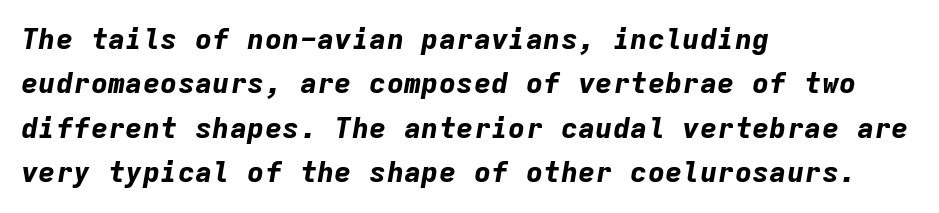
The image shows 29 px bold type, italic (leaning right), monospaced; set left-aligned, normal line spacing (1.53x), normal letter spacing, not underlined; low stroke contrast and a medium x-height.
